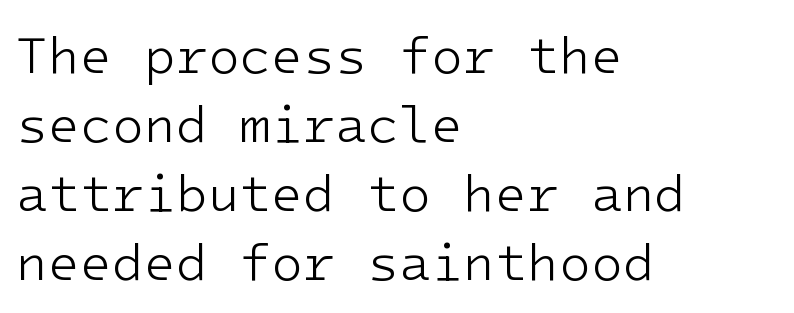
Q: Is the text bold? A: No.
Q: Is the text italic (slanted)? A: No, it is upright.
Q: Is the typeface a serif or a sans-serif typeface? A: Sans-serif.
Q: Is the text underlined? A: No.
Q: How is the paragraph aligned? A: Left-aligned.
Q: Is the spacing between letters normal or unusually wide? A: Normal.
Q: Is the spacing between lines tight, normal or loose? A: Normal.
Q: Width (condensed, normal, or wide)? A: Normal.
Q: Stroke contrast? A: Low.
Q: x-height? A: Medium.
Q: Monospaced? A: Yes.
